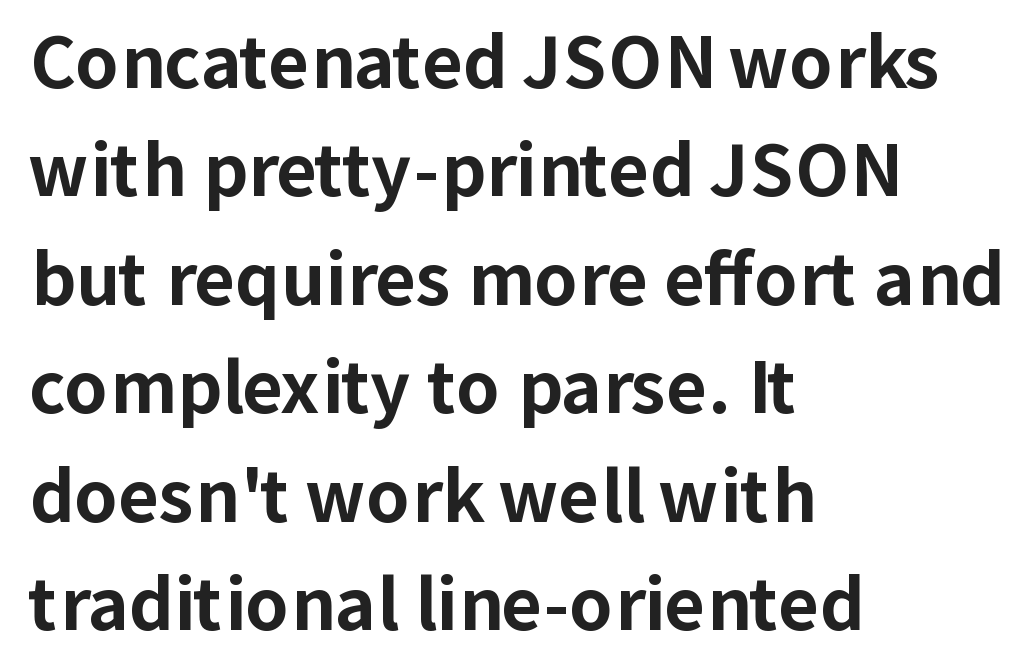
Regarding serifs, this sample does without them. Emphasis by weight is at full strength: bold. Rule under the text: the space is simply empty. Do the characters align in a grid? No, the font is proportional. The rendering uses a moderate line-height, typical for paragraphs. Every stem runs plumb, perpendicular to the baseline.
